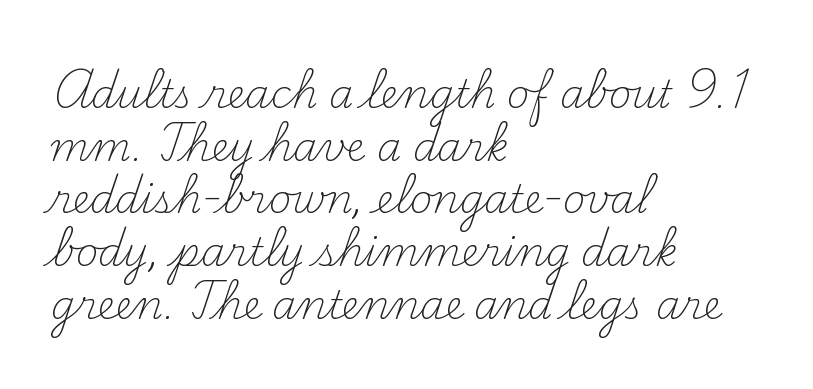
Q: Is the text bold? A: No.
Q: Is the text italic (slanted)? A: Yes.
Q: Is the text underlined? A: No.
Q: How is the paragraph aligned? A: Left-aligned.
Q: Is the spacing between letters normal or unusually wide? A: Normal.
Q: Is the spacing between lines tight, normal or loose? A: Normal.
Q: Width (condensed, normal, or wide)? A: Normal.
Q: Stroke contrast? A: Medium.
Q: x-height? A: Small.
Q: Monospaced? A: No.
